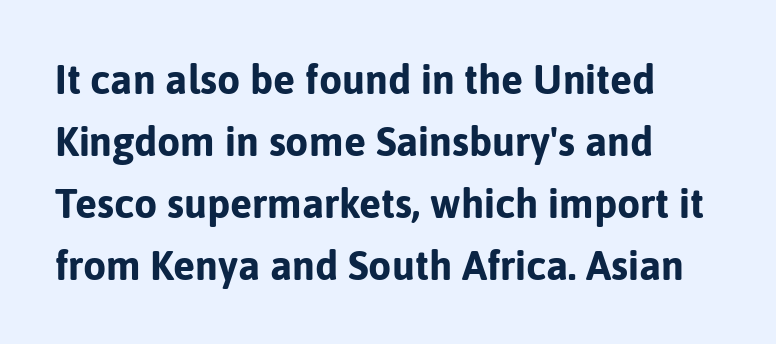
Is the type bold? Yes — the strokes are clearly thick and heavy. Inter-character spacing is left at the font's built-in metrics. What's the leading like? Ordinary, nothing unusual. Short and long lines alike share a common starting point at left. The face used here is proportionally spaced, like ordinary book or web type.
